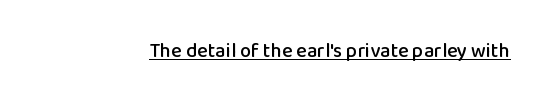
The letters stand upright; this is a roman face. Tracking here is standard; glyphs follow each other at the usual distance. Descenders here cross a horizontal rule under the line.
